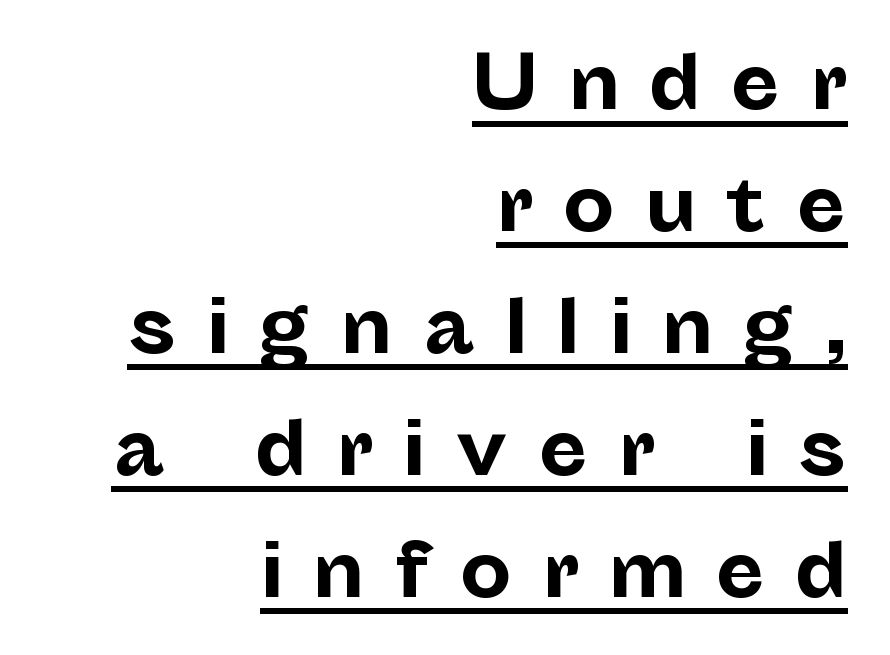
The characters look thick and weighty, a clear bold. The typesetter has applied underlining to the passage shown. Do the characters align in a grid? No, the font is proportional. Ordinary non-slanted type is in use.
